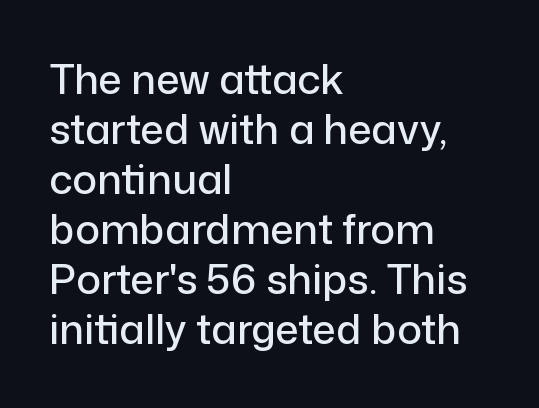
{"serif": "no", "italic": "no", "width": "normal", "stroke_contrast": "low", "x_height": "medium", "monospaced": "no", "underline": "no", "align": "left", "line_spacing_ratio": 1.22, "letter_spacing": "normal", "letter_spacing_em": 0.0, "glyph_px": 41}
